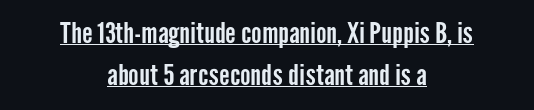
{"serif": "no", "italic": "no", "width": "condensed", "stroke_contrast": "low", "x_height": "medium", "monospaced": "no", "underline": "yes", "align": "center", "line_spacing": "normal", "line_spacing_ratio": 1.51, "letter_spacing": "normal", "letter_spacing_em": 0.0, "glyph_px": 28}
